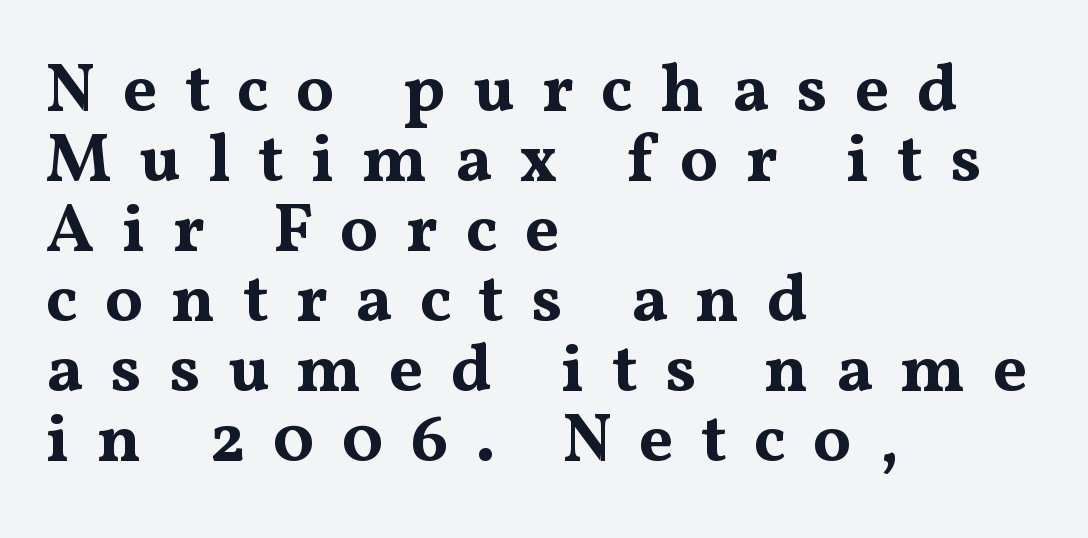
The image shows 68 px bold, wide serif type, upright; set left-aligned, tight line spacing (1.03x), unusually wide letter spacing (+0.4 em), not underlined; medium stroke contrast and a medium x-height.
